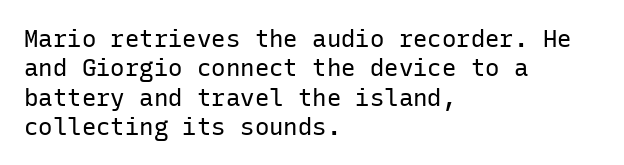
{"italic": "no", "bold": "no", "underline": "no", "align": "left", "line_spacing_ratio": 1.22, "letter_spacing": "normal", "letter_spacing_em": 0.0, "glyph_px": 24}
